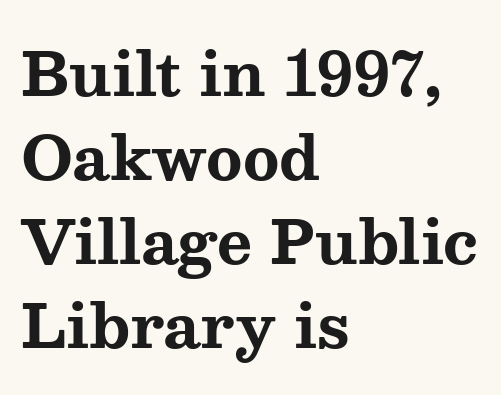
Does the type have serifs? Yes, each stem ends in a small foot. The specimen omits any rule beneath the text block's lines. Varying glyph widths throughout — classic text-font behaviour. In terms of posture, this sample is upright. The letters sit at their default tracking, neither squeezed nor spread.
